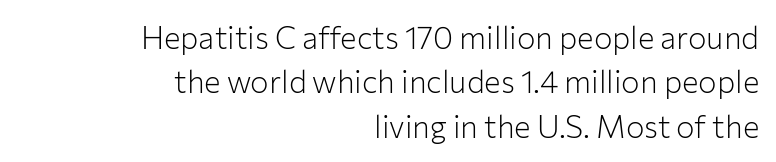
The string is rendered with underlining switched off. The text block is weighted toward the right margin, trailing off unevenly leftward. The cut favours lightness, reaching ordinary text weight at its darkest. The space between consecutive lines is moderate. Posture: upright roman. Note the varied advance widths — an 'i' is clearly narrower than an 'm'.
